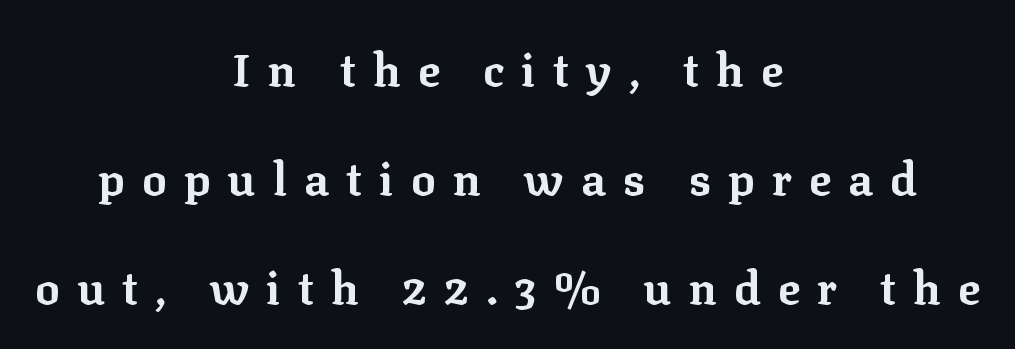
{"serif": "yes", "italic": "no", "bold": "yes", "weight": "bold", "width": "normal", "stroke_contrast": "low", "x_height": "medium", "monospaced": "no", "underline": "no", "align": "center", "line_spacing": "loose", "line_spacing_ratio": 2.37, "letter_spacing": "wide", "letter_spacing_em": 0.37, "glyph_px": 46}
